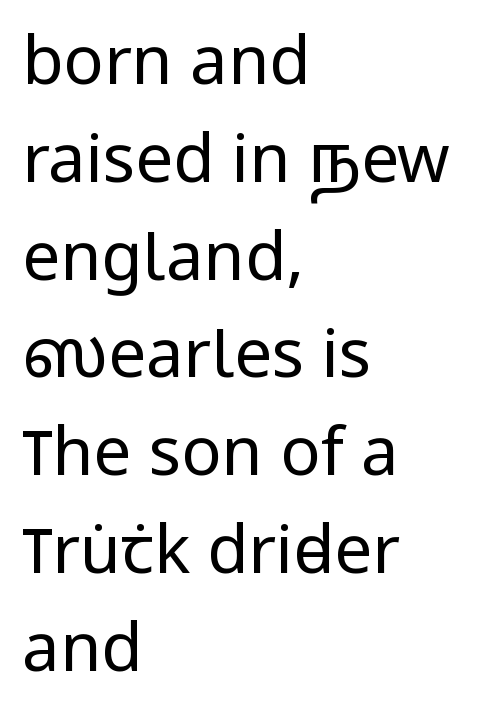
Descenders hang freely into open space. A classic flush-left, rag-right setting is used for this passage. This sample keeps an unexceptional amount of space between lines. The rendering keeps characters at their native spacing.
